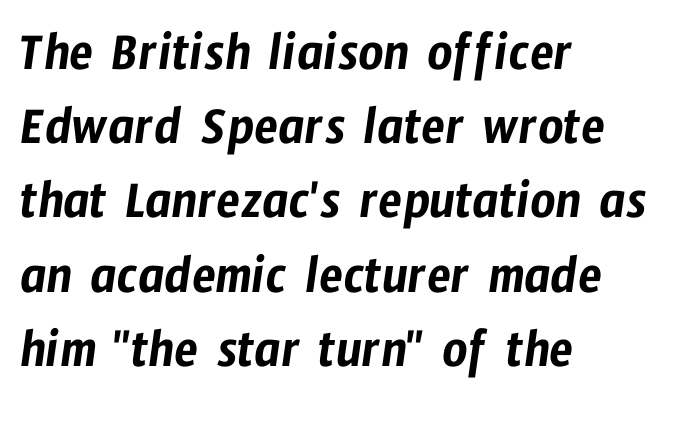
The image shows 55 px condensed sans-serif type; set left-aligned, normal line spacing (1.35x), normal letter spacing, not underlined; low stroke contrast and a medium x-height.
